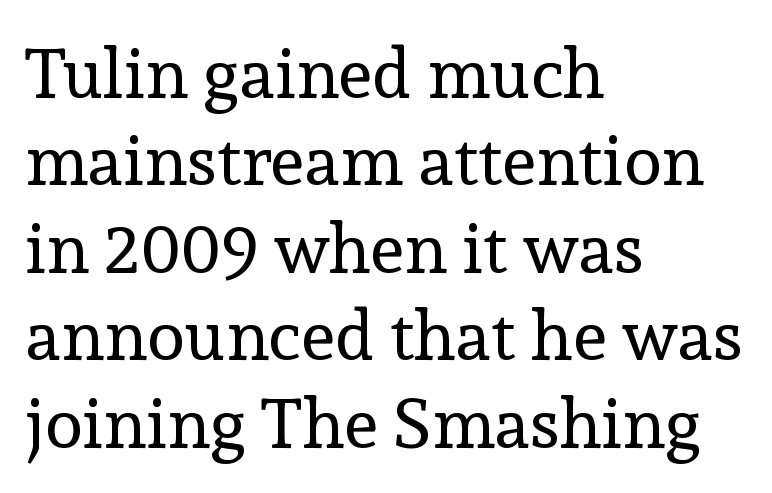
The image shows 70 px regular-weight serif type, upright; set left-aligned, normal line spacing (1.25x), normal letter spacing, not underlined; a medium x-height.
